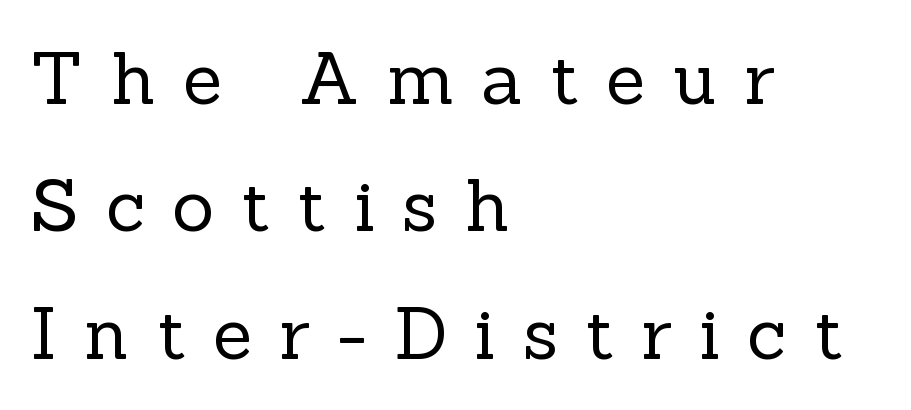
Tracking value appears strongly positive — letters spread wide. Reading down the block, your eye returns to a fixed left position each line. This is roman type, the default non-slanted kind. Here the designer chose a conventional face with non-uniform glyph widths.
